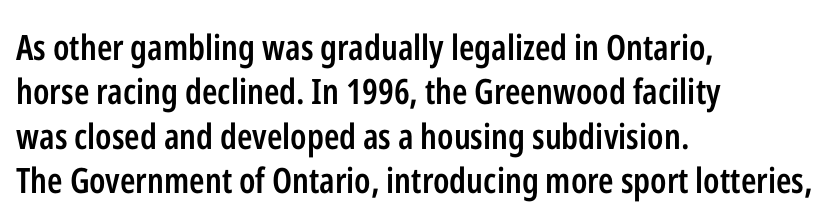
{"serif": "no", "italic": "no", "bold": "semi", "weight": "semibold", "width": "condensed", "stroke_contrast": "low", "x_height": "medium", "monospaced": "no", "underline": "no", "align": "left", "line_spacing": "normal", "line_spacing_ratio": 1.27, "letter_spacing": "normal", "letter_spacing_em": 0.0, "glyph_px": 35}
